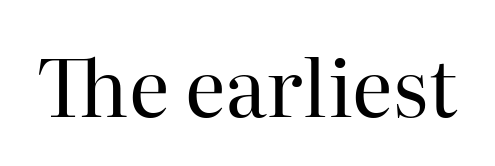
{"serif": "yes", "italic": "no", "bold": "no", "weight": "regular", "width": "normal", "stroke_contrast": "high", "x_height": "medium", "monospaced": "no", "underline": "no", "letter_spacing": "normal", "letter_spacing_em": 0.0, "glyph_px": 79}
